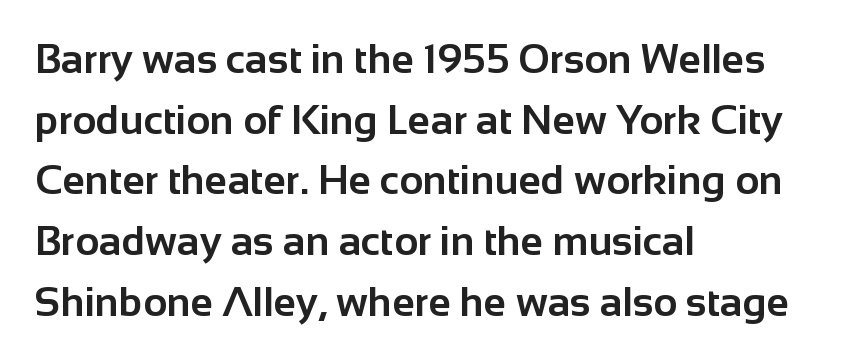
Q: Is the text bold? A: Yes.
Q: Is the text italic (slanted)? A: No, it is upright.
Q: Is the typeface a serif or a sans-serif typeface? A: Sans-serif.
Q: Is the text underlined? A: No.
Q: How is the paragraph aligned? A: Left-aligned.
Q: Is the spacing between letters normal or unusually wide? A: Normal.
Q: Is the spacing between lines tight, normal or loose? A: Normal.
Q: Width (condensed, normal, or wide)? A: Normal.
Q: Stroke contrast? A: Low.
Q: x-height? A: Medium.
Q: Monospaced? A: No.
